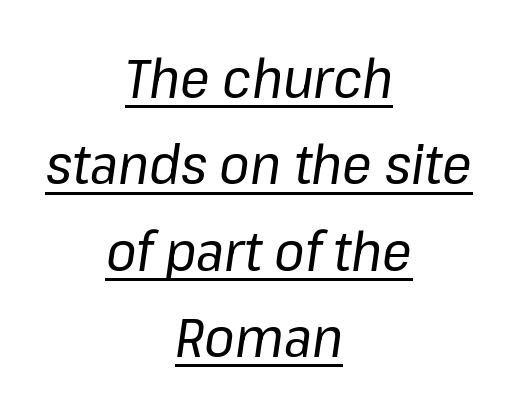
The image shows 55 px regular-weight type, italic (leaning right); set centered, normal line spacing (1.57x), normal letter spacing, underlined; low stroke contrast and a medium x-height.
